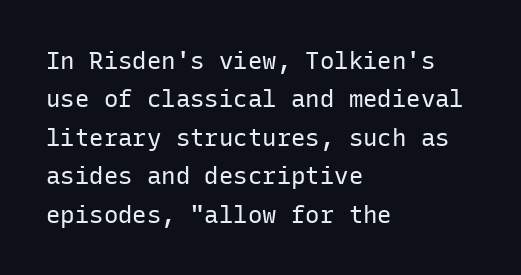
Plain, unruled lines of type. No heavy texture on the line: the type isn't bold. Look at the tracking — it's just the regular setting, nothing added. The axis of the letterforms is exactly vertical. The rows are spaced the way most documents space them.
